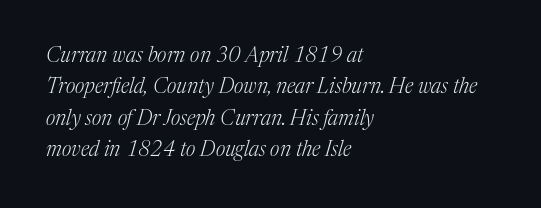
Honestly, there is no underline to notice here at all. The vertical gap from one line to the next is medium. No extra tracking has been applied to these lines. The letters are slanted; this is an italic face. This rendering uses left alignment, leaving the right contour irregular. Weight: regular or lighter.
